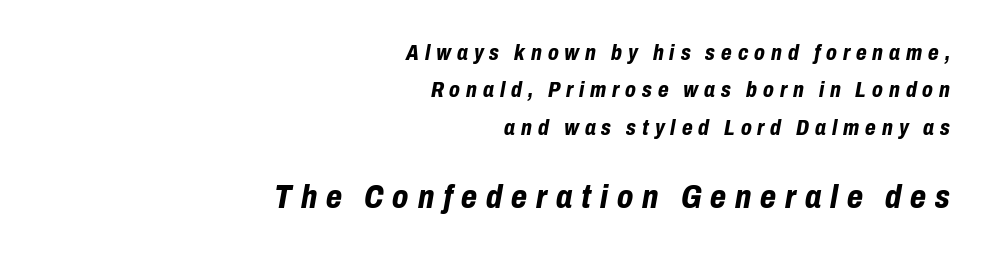
The image shows 33 px bold, condensed type, italic (leaning right); set right-aligned, normal line spacing (1.7x), unusually wide letter spacing (+0.27 em), not underlined; the second (bottom) block is 1.5x larger; low stroke contrast and a medium x-height.
